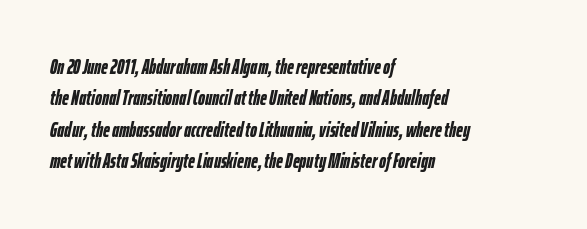
The image shows 21 px bold type, italic (leaning right); set left-aligned, normal line spacing (1.5x), normal letter spacing, not underlined.
